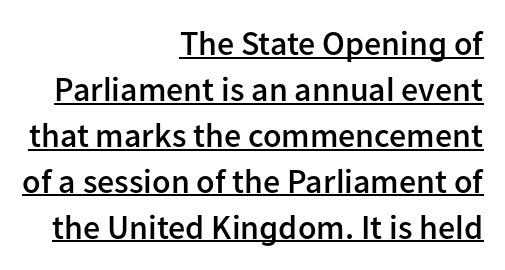
Regarding leading, the lines here are spaced in the standard way. The face used here is proportionally spaced, like ordinary book or web type. Notice how the stems are strictly vertical — no italics here. To sum up the face: it is a sans, with no serifs.
